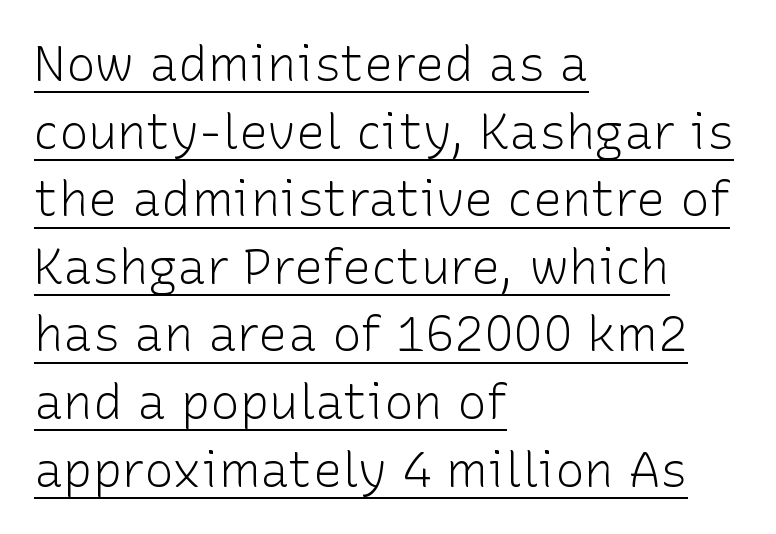
Q: Is the text bold? A: No.
Q: Is the text italic (slanted)? A: No, it is upright.
Q: Is the typeface a serif or a sans-serif typeface? A: Sans-serif.
Q: Is the text underlined? A: Yes.
Q: How is the paragraph aligned? A: Left-aligned.
Q: Is the spacing between letters normal or unusually wide? A: Normal.
Q: Is the spacing between lines tight, normal or loose? A: Normal.
Q: Width (condensed, normal, or wide)? A: Normal.
Q: Stroke contrast? A: Low.
Q: x-height? A: Medium.
Q: Monospaced? A: No.
